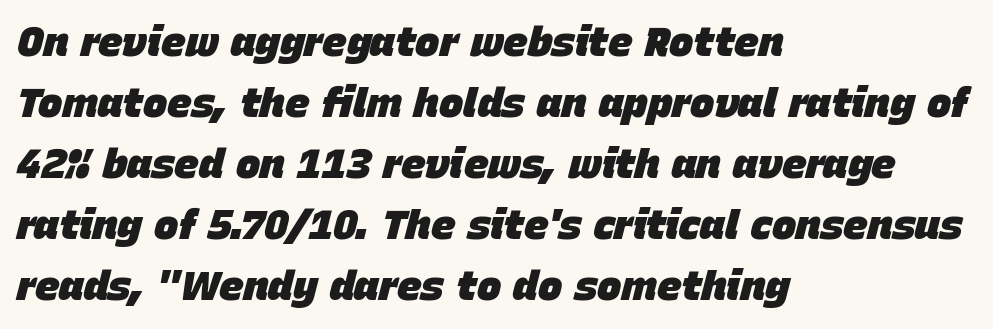
Horizontal alignment here is leftward, the default for most running prose. As a designer I'd log this as weight 700, bold. The passage shown is typed in a proportional face where columns would drift. Words appear dense and cohesive because spacing is normal. The foot of each line stays bare and open. Quick note: italic.
